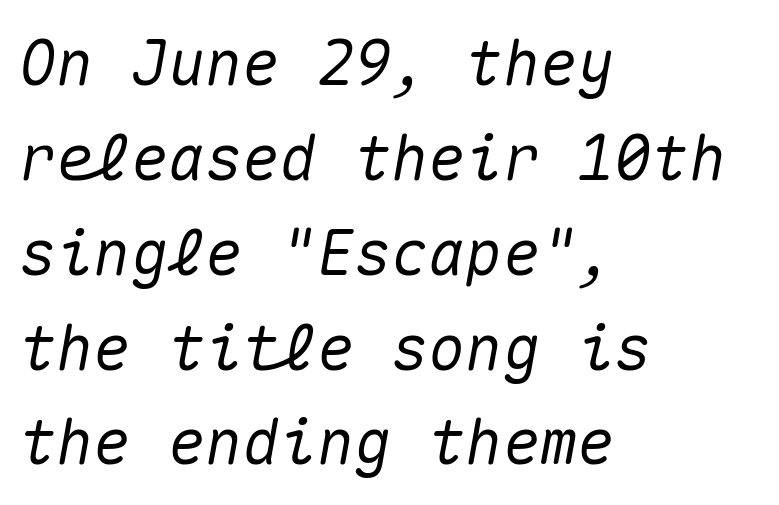
Here the glyphs are tracked normally, forming tight word shapes. If you drew a line through each stem, it would be angled. Where is the straight margin? On the left. No word sits above an underline.
